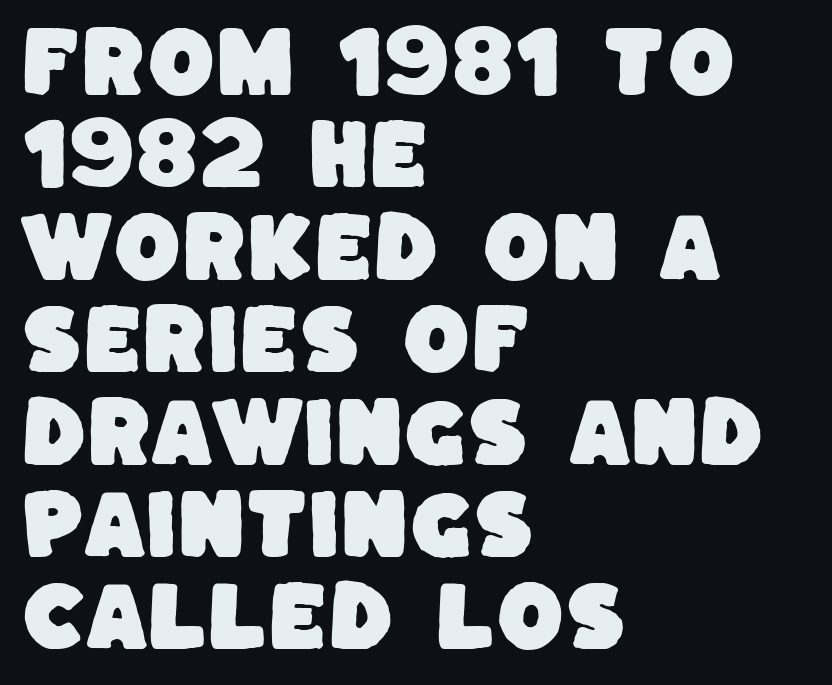
The image shows 77 px sans-serif type; set left-aligned, line spacing 1.2x, normal letter spacing, not underlined; low stroke contrast and a large x-height.
